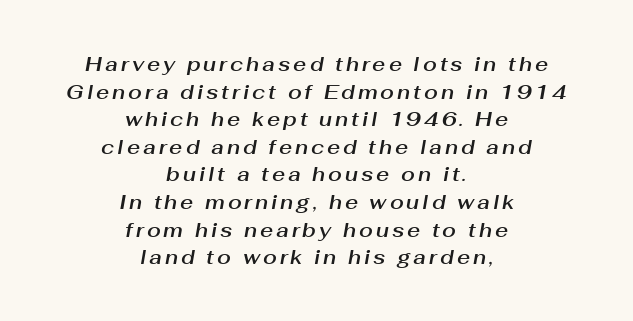
Q: Is the text italic (slanted)? A: Yes, it leans right by about 10 degrees.
Q: Is the text underlined? A: No.
Q: How is the paragraph aligned? A: Centered.
Q: Is the spacing between lines tight, normal or loose? A: Normal.
